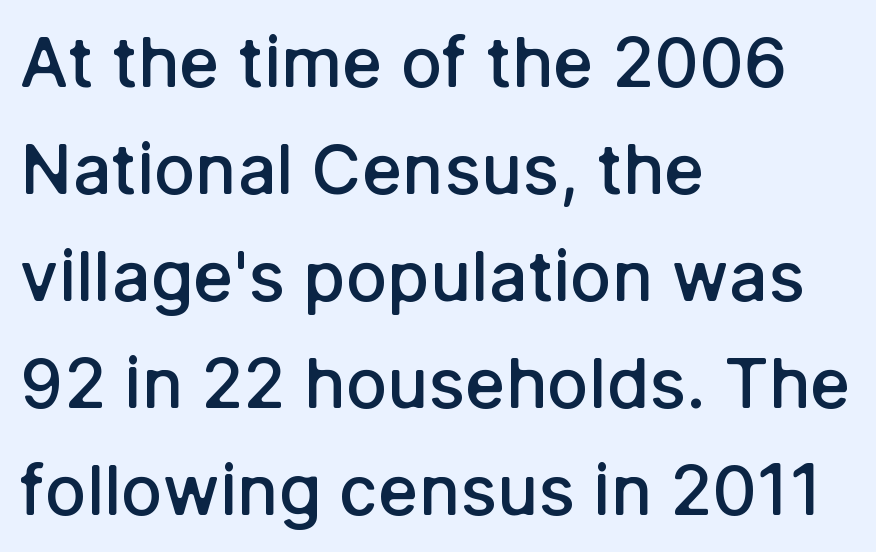
The image shows 69 px semibold sans-serif type, upright; set left-aligned, normal line spacing (1.55x), normal letter spacing, not underlined; low stroke contrast and a medium x-height.
